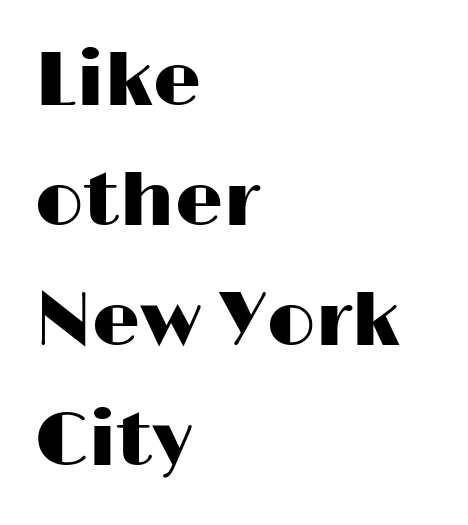
The image shows 76 px wide sans-serif type, upright; set left-aligned, normal line spacing (1.58x), normal letter spacing, not underlined; high stroke contrast and a medium x-height.
